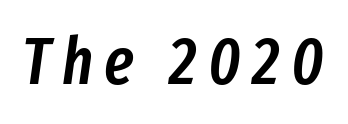
The image shows 66 px semibold, condensed type, italic (leaning right); set not underlined; low stroke contrast and a medium x-height.
